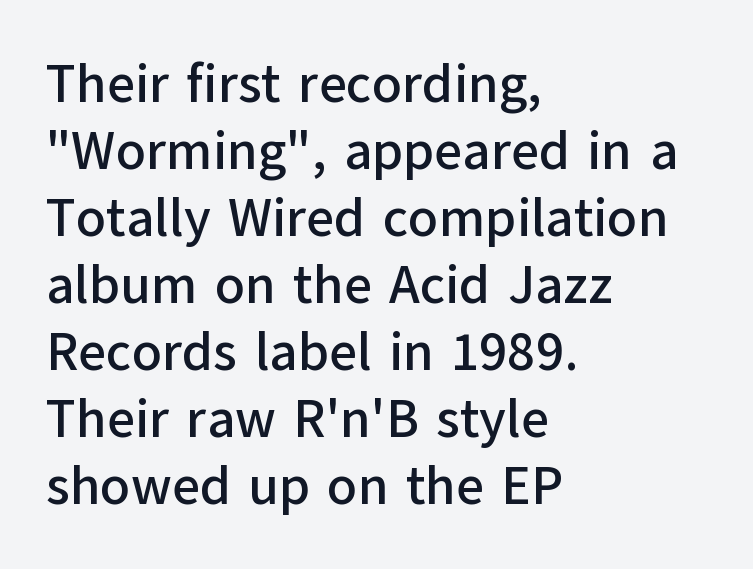
{"serif": "no", "italic": "no", "width": "normal", "stroke_contrast": "low", "x_height": "medium", "monospaced": "no", "underline": "no", "align": "left", "line_spacing_ratio": 1.24, "letter_spacing": "normal", "letter_spacing_em": 0.0, "glyph_px": 54}
